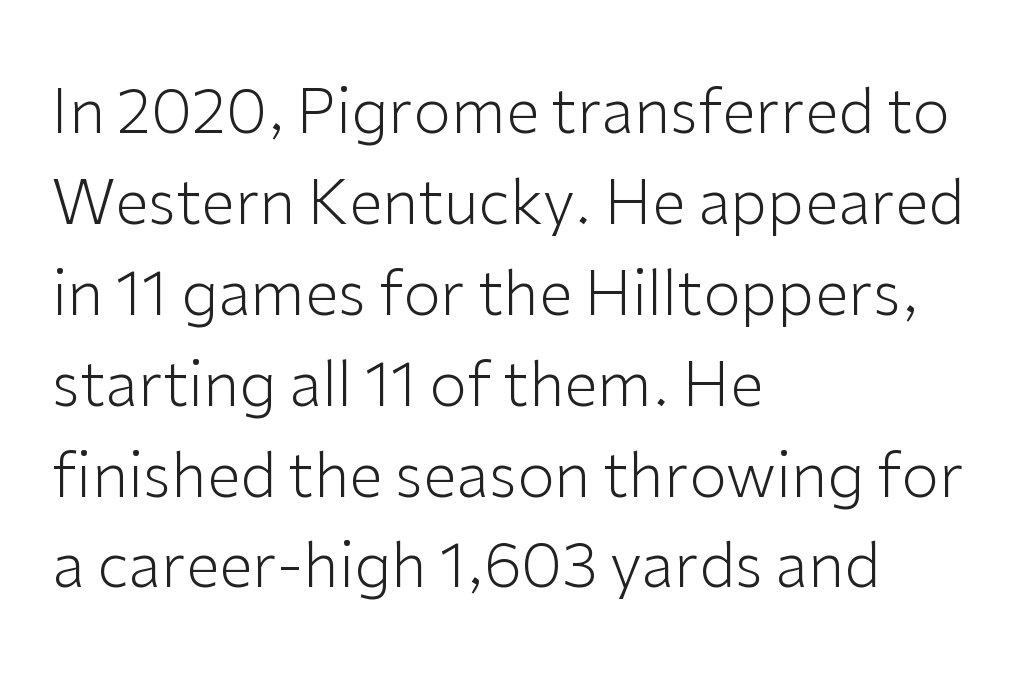
{"serif": "no", "italic": "no", "bold": "no", "weight": "light", "width": "normal", "stroke_contrast": "low", "x_height": "medium", "monospaced": "no", "underline": "no", "align": "left", "line_spacing": "normal", "line_spacing_ratio": 1.49, "letter_spacing": "normal", "letter_spacing_em": 0.0, "glyph_px": 61}
